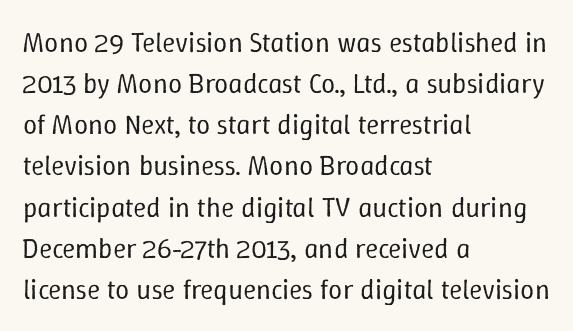
The image shows 28 px regular-weight type, upright; set left-aligned, normal line spacing (1.47x), normal letter spacing, not underlined; low stroke contrast and a medium x-height.
